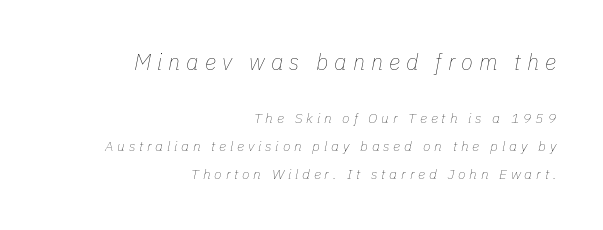
Q: Is the text bold? A: No.
Q: Is the text italic (slanted)? A: Yes, it leans right by about 11 degrees.
Q: Is the text underlined? A: No.
Q: How is the paragraph aligned? A: Right-aligned.
Q: Is the spacing between letters normal or unusually wide? A: Unusually wide.
Q: Is the spacing between lines tight, normal or loose? A: Loose.
Q: Which block of text is set in a larger size, the first (top) or the second (bottom)? A: The first (top) one.
